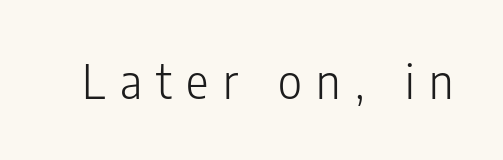
Q: Is the text bold? A: No.
Q: Is the text italic (slanted)? A: No, it is upright.
Q: Is the typeface a serif or a sans-serif typeface? A: Sans-serif.
Q: Is the text underlined? A: No.
Q: Is the spacing between letters normal or unusually wide? A: Unusually wide.
Q: Width (condensed, normal, or wide)? A: Condensed.
Q: Stroke contrast? A: Low.
Q: x-height? A: Medium.
Q: Monospaced? A: No.
